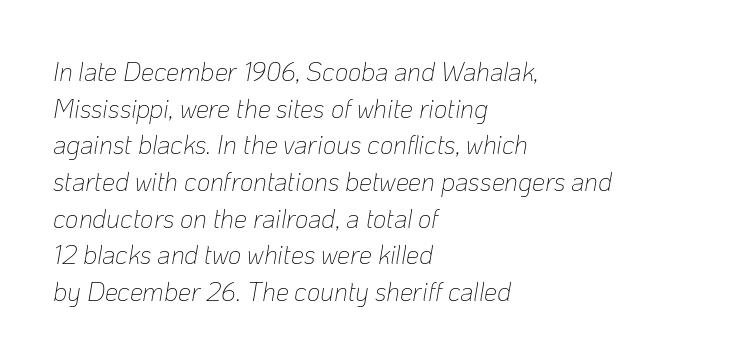
Q: Is the text bold? A: No.
Q: Is the text italic (slanted)? A: Yes, it leans right by about 10 degrees.
Q: Is the text underlined? A: No.
Q: How is the paragraph aligned? A: Left-aligned.
Q: Is the spacing between letters normal or unusually wide? A: Normal.
Q: Is the spacing between lines tight, normal or loose? A: Normal.
